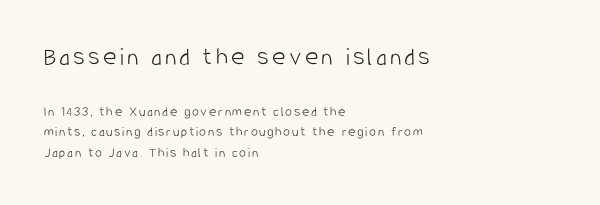
The lines in this sample share a left origin and differ only in where they stop. Which chunk is bigger? The first one — the top block dwarfs the bottom. Do the letters lean? They stand straight. Unmarked baselines from the first word to the last. Caption: face not bold, strokes unweighted. Students, observe: this is what conventionally led text looks like.
